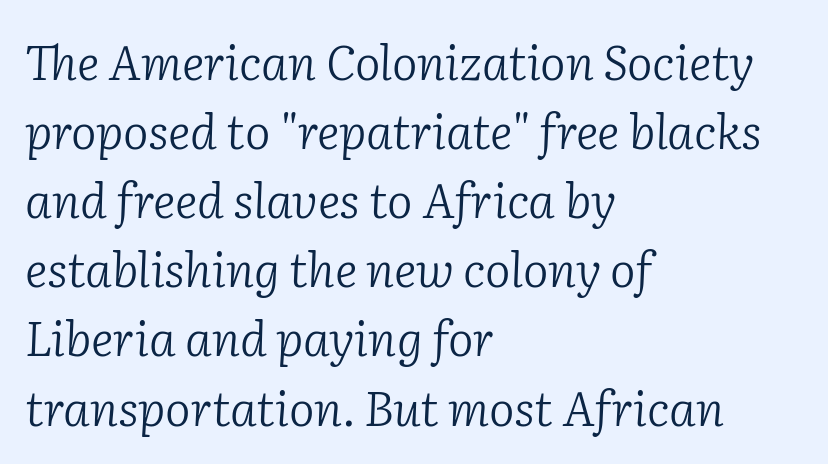
Little horizontal feet cap the strokes, marking this as serif type. Letters have the restrained weight of plain body copy at most. Bare-footed words on every line. These lines are rendered in a variable-pitch font. The space between consecutive lines is moderate. Characters are canted at an angle relative to the baseline's perpendicular.
